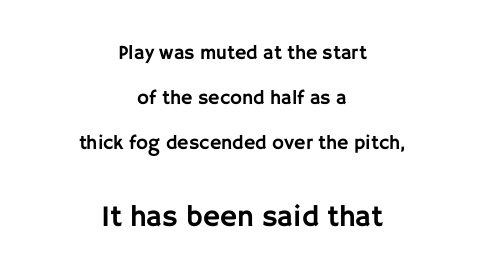
{"serif": "no", "italic": "no", "width": "normal", "stroke_contrast": "low", "x_height": "large", "monospaced": "no", "underline": "no", "align": "center", "line_spacing": "loose", "line_spacing_ratio": 2.24, "letter_spacing": "normal", "letter_spacing_em": 0.0, "larger_block": "second", "size_ratio": 1.5, "glyph_px": 30}
